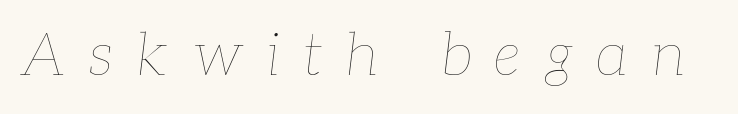
Designer's note — italics engaged. Stroke thickness stays within the range of a standard reading face or lighter. Inter-character spacing is expanded well beyond the font's built-in metrics. Just letters on the line, the space beneath them empty. Note the varied advance widths — an 'i' is clearly narrower than an 'm'.
